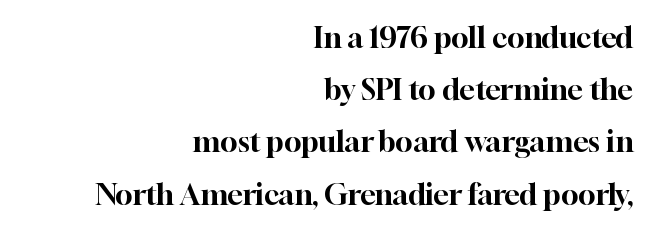
The image shows 29 px serif type, upright; set right-aligned, line spacing 1.8x, normal letter spacing, not underlined; high stroke contrast and a medium x-height.
